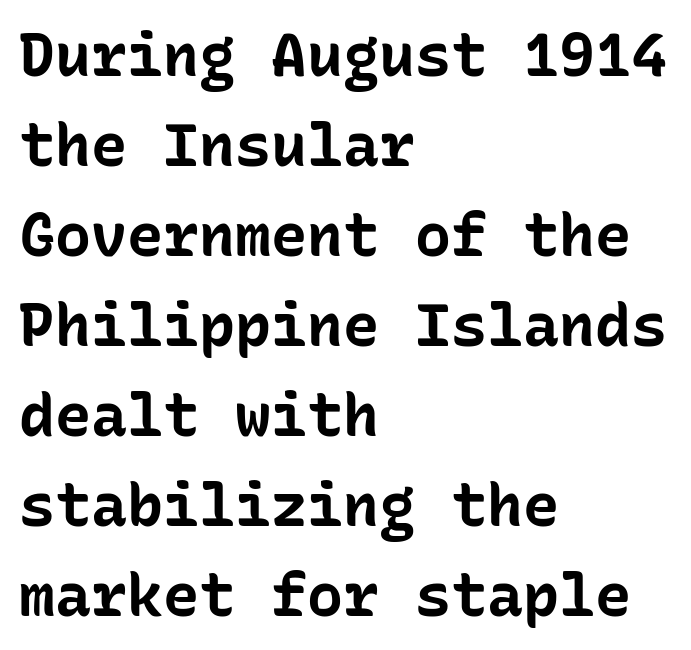
The image shows 60 px bold sans-serif type, upright, monospaced; set left-aligned, normal line spacing (1.5x), normal letter spacing, not underlined; low stroke contrast and a medium x-height.
